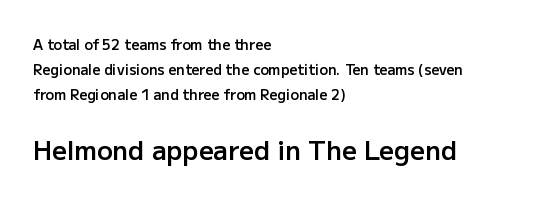
Descenders are the only things crossing below the line. These lines stack with their left ends in a neat column. No italicization has been applied; the sample stays upright. Nobody touched the tracking dial on this one. If you squint, the bottom block still reads clearly — it's the larger of the two. The passage shown is semibold, sitting just below true bold.
